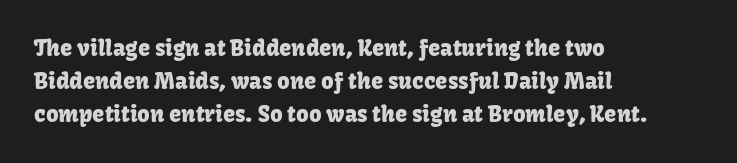
Q: Is the text italic (slanted)? A: No, it is upright.
Q: Is the text underlined? A: No.
Q: How is the paragraph aligned? A: Left-aligned.
Q: Is the spacing between letters normal or unusually wide? A: Normal.
Q: Is the spacing between lines tight, normal or loose? A: Normal.
